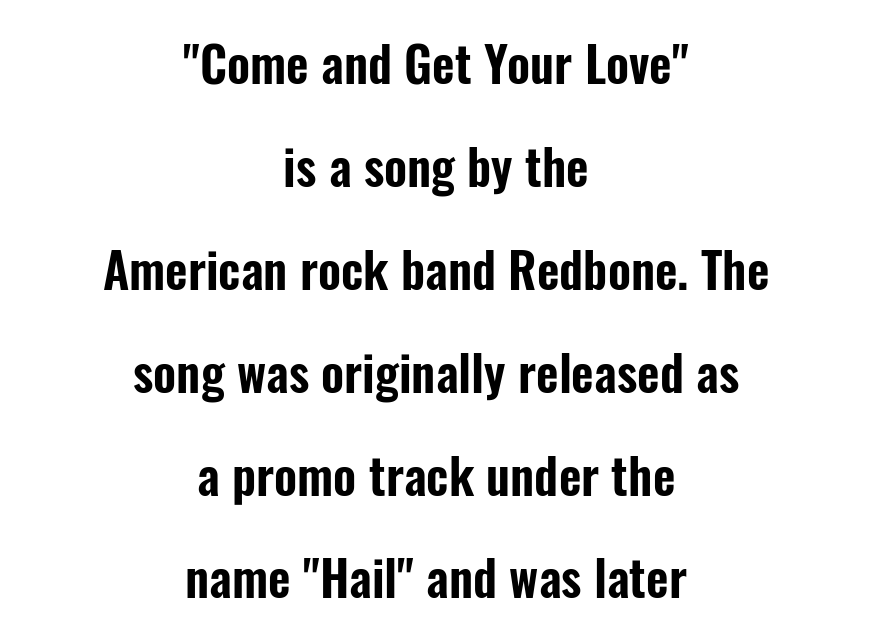
This sample uses an upright cut, with every glyph sitting square on the baseline. I'd call this a sans setting — the letters go barefoot. Plain, unruled lines of type. In terms of letterspacing, this is plain default setting. Where is the straight margin? There isn't one; the lines are centered.
